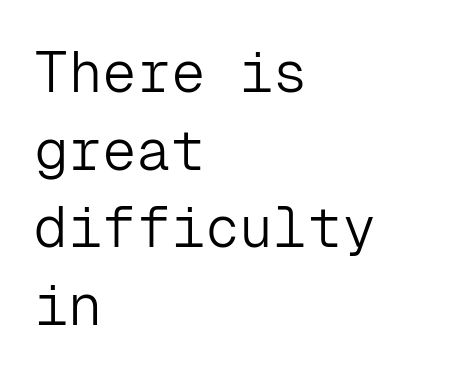
{"serif": "no", "italic": "no", "bold": "no", "weight": "light", "width": "normal", "stroke_contrast": "low", "x_height": "medium", "monospaced": "yes", "underline": "no", "align": "left", "line_spacing": "normal", "line_spacing_ratio": 1.36, "letter_spacing": "normal", "letter_spacing_em": 0.0, "glyph_px": 57}
